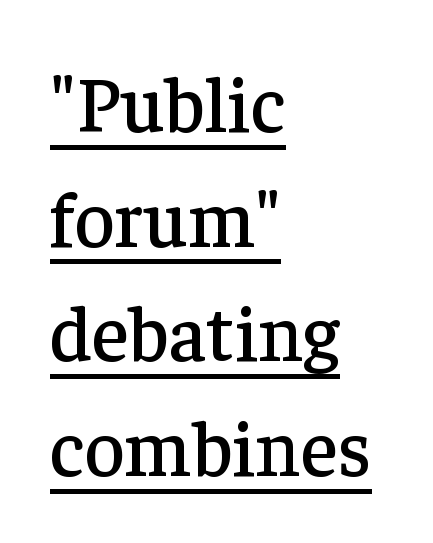
{"serif": "yes", "italic": "no", "width": "normal", "stroke_contrast": "low", "x_height": "medium", "monospaced": "no", "underline": "yes", "align": "left", "line_spacing": "normal", "line_spacing_ratio": 1.47, "letter_spacing": "normal", "letter_spacing_em": 0.0, "glyph_px": 78}
